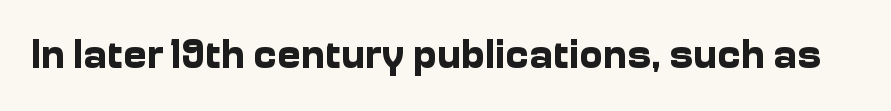
The image shows 40 px bold sans-serif type, upright; set normal letter spacing, not underlined; low stroke contrast and a medium x-height.
